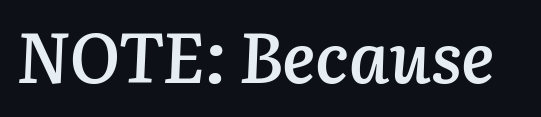
{"italic": "yes", "lean": "right", "slant_degrees": 3, "bold": "semi", "weight": "semibold", "width": "normal", "stroke_contrast": "low", "x_height": "medium", "monospaced": "no", "underline": "no", "letter_spacing": "normal", "letter_spacing_em": 0.0, "glyph_px": 70}
